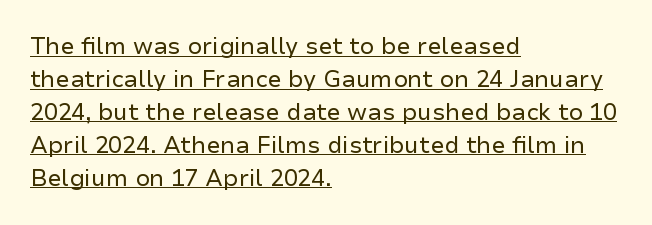
Q: Is the text bold? A: No.
Q: Is the text italic (slanted)? A: No, it is upright.
Q: Is the text underlined? A: Yes.
Q: How is the paragraph aligned? A: Left-aligned.
Q: Is the spacing between letters normal or unusually wide? A: Normal.
Q: Is the spacing between lines tight, normal or loose? A: Normal.
